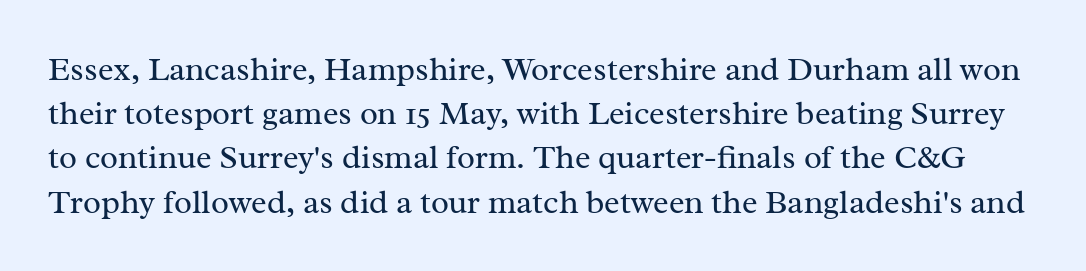
Q: Is the text bold? A: No.
Q: Is the text italic (slanted)? A: No, it is upright.
Q: Is the typeface a serif or a sans-serif typeface? A: Serif.
Q: Is the text underlined? A: No.
Q: Is the spacing between letters normal or unusually wide? A: Normal.
Q: Is the spacing between lines tight, normal or loose? A: Normal.
Q: Width (condensed, normal, or wide)? A: Normal.
Q: Stroke contrast? A: Medium.
Q: x-height? A: Medium.
Q: Monospaced? A: No.
